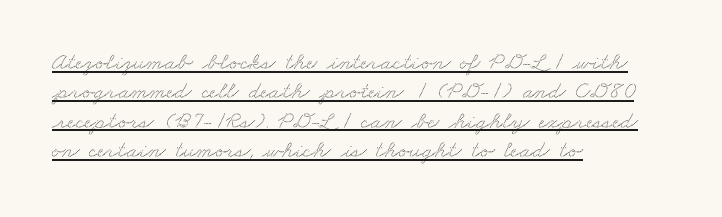
A typesetter would call this zero additional tracking. The words here are underlined. The paragraph shown leans on its left margin.
